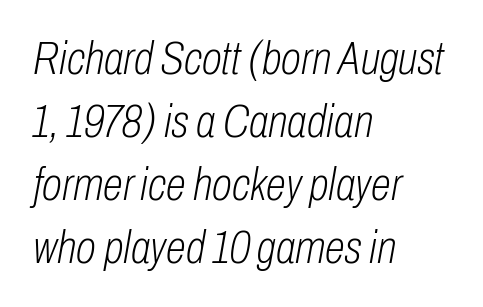
Nothing unusual about the tracking: characters are spaced as the font intends. The passage shown leans; its letterforms are oblique. No letter is thick-stroked: the sample isn't bold. If you measured baseline to baseline, you'd find a middling distance.
